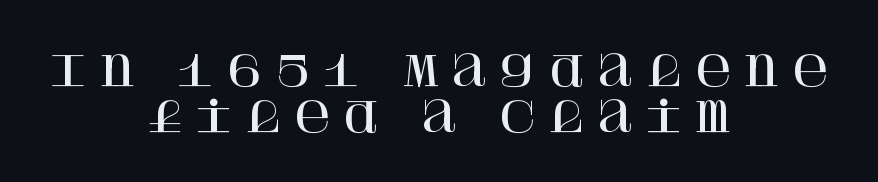
The passage is arranged like a title page — every line centered. Any mark beneath the type? The region is blank. Is the letter spacing exaggerated? Yes — the characters are pushed far apart. This is the regular roman posture of the typeface. The vertical gap from one line to the next is small. This is serif lettering, the kind often seen in printed books.
